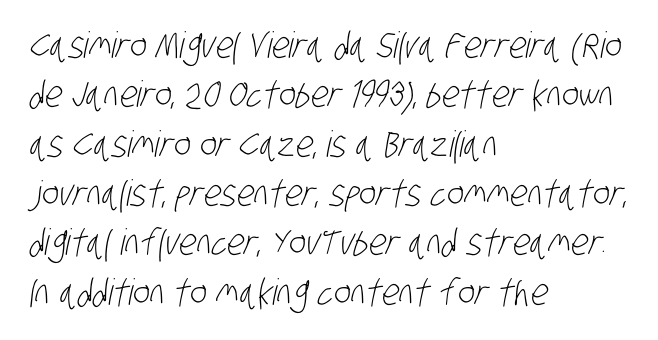
{"serif": "no", "bold": "no", "weight": "light", "width": "condensed", "stroke_contrast": "low", "x_height": "large", "monospaced": "no", "underline": "no", "align": "left", "line_spacing": "normal", "line_spacing_ratio": 1.37, "letter_spacing": "normal", "letter_spacing_em": 0.0, "glyph_px": 36}
